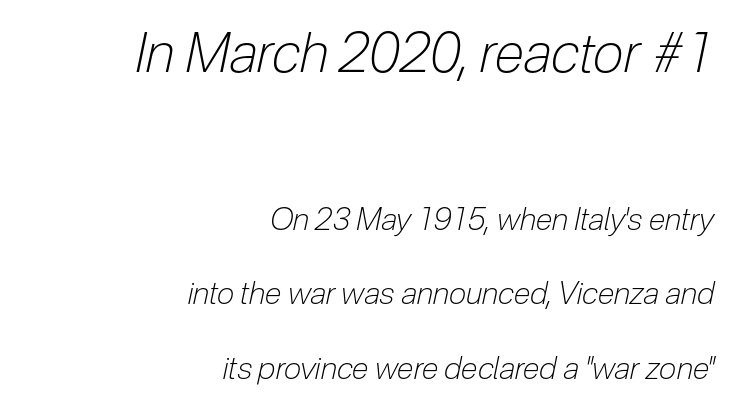
{"italic": "yes", "lean": "right", "slant_degrees": 12, "bold": "no", "weight": "light", "width": "condensed", "stroke_contrast": "low", "x_height": "medium", "monospaced": "no", "underline": "no", "align": "right", "line_spacing": "loose", "line_spacing_ratio": 2.41, "letter_spacing": "normal", "letter_spacing_em": 0.0, "larger_block": "first", "size_ratio": 1.77, "glyph_px": 55}
